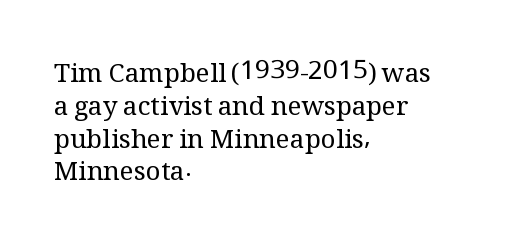
Check the space under the baseline: it is left empty. Posture: upright roman. Is the type heavy? It reads as light-to-regular instead. One-word summary of the alignment: left. The line-height multiplier appears to be the usual default.
